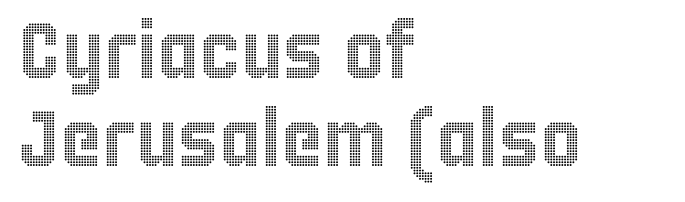
{"italic": "no", "width": "condensed", "x_height": "large", "monospaced": "no", "underline": "no", "align": "left", "line_spacing": "tight", "line_spacing_ratio": 1.11, "letter_spacing": "normal", "letter_spacing_em": 0.0, "glyph_px": 79}
